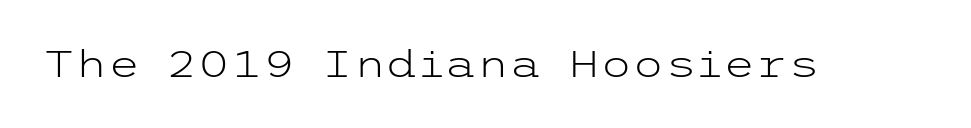
{"serif": "no", "italic": "no", "bold": "no", "weight": "light", "width": "wide", "stroke_contrast": "low", "x_height": "medium", "underline": "no", "letter_spacing": "normal", "letter_spacing_em": 0.0, "glyph_px": 37}
